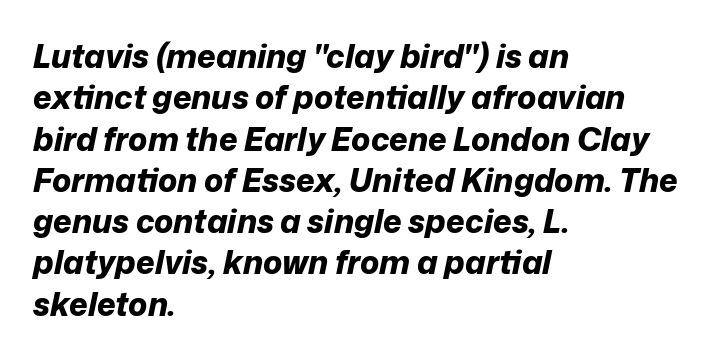
{"italic": "yes", "lean": "right", "slant_degrees": 12, "bold": "yes", "weight": "bold", "width": "normal", "stroke_contrast": "low", "x_height": "medium", "monospaced": "no", "underline": "no", "align": "left", "line_spacing": "normal", "line_spacing_ratio": 1.29, "letter_spacing": "normal", "letter_spacing_em": 0.0, "glyph_px": 32}
